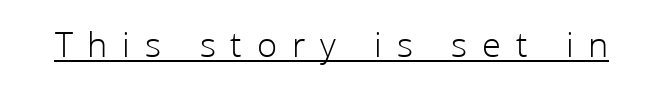
Q: Is the text bold? A: No.
Q: Is the text italic (slanted)? A: No, it is upright.
Q: Is the typeface a serif or a sans-serif typeface? A: Sans-serif.
Q: Is the text underlined? A: Yes.
Q: Is the spacing between letters normal or unusually wide? A: Unusually wide.
Q: Width (condensed, normal, or wide)? A: Normal.
Q: Stroke contrast? A: Low.
Q: x-height? A: Medium.
Q: Monospaced? A: No.
